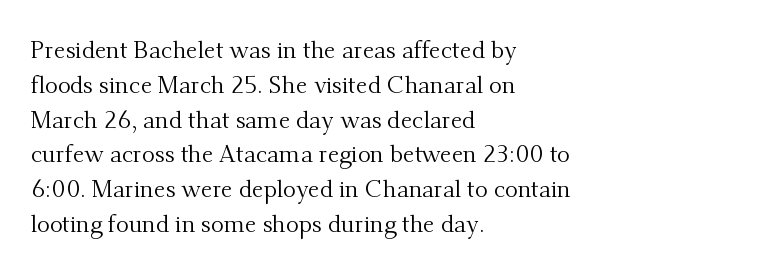
Q: Is the text bold? A: No.
Q: Is the text italic (slanted)? A: No, it is upright.
Q: Is the text underlined? A: No.
Q: How is the paragraph aligned? A: Left-aligned.
Q: Is the spacing between letters normal or unusually wide? A: Normal.
Q: Is the spacing between lines tight, normal or loose? A: Normal.
